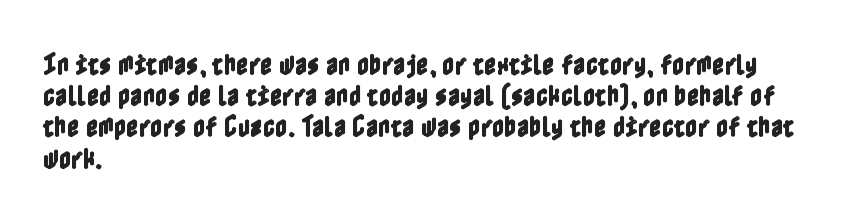
Does the copy run flush right? No — it runs flush left. The font's upright variant was chosen for this text. Descender tails drop into unmarked territory. Reading down the column, the eye jumps a familiar distance to each next line.
